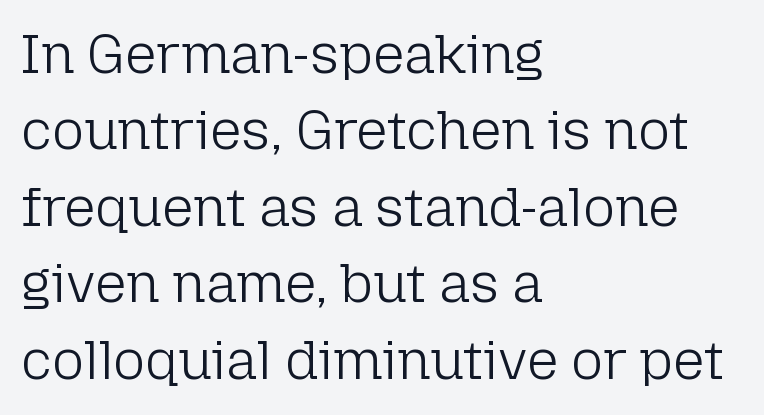
The image shows 55 px light sans-serif type, upright; set left-aligned, normal line spacing (1.39x), normal letter spacing, not underlined; low stroke contrast and a medium x-height.
